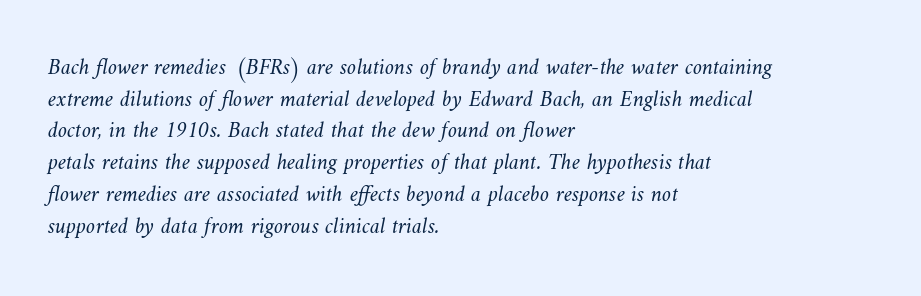
{"bold": "no", "underline": "no", "align": "left", "line_spacing": "normal", "line_spacing_ratio": 1.38, "letter_spacing": "normal", "letter_spacing_em": 0.0, "glyph_px": 23}
